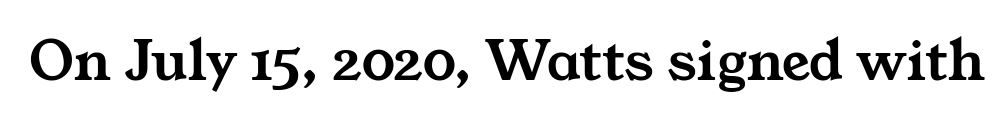
Glyph-to-glyph distance matches everyday printed text. Is this a fixed-width face? No — the glyphs have proportional, varying widths. The words here are not underlined. I'd call this a serif setting — the letters wear small feet.
